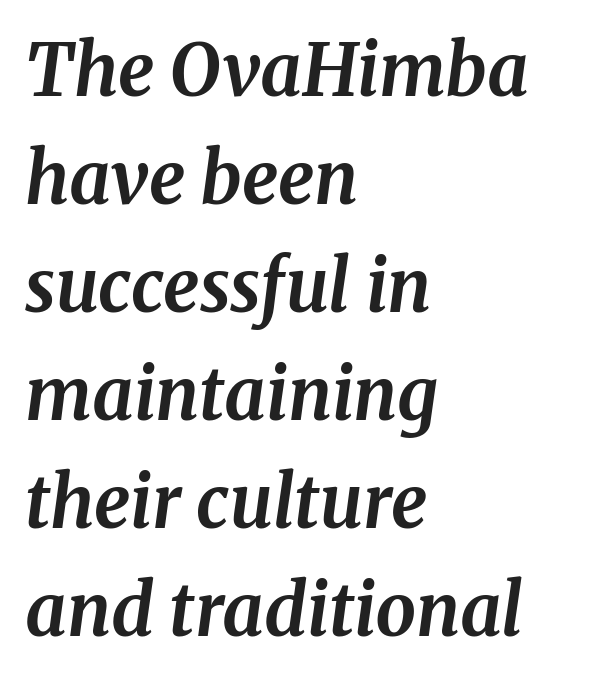
Q: Is the text bold? A: Yes.
Q: Is the text italic (slanted)? A: Yes, it leans right by about 8 degrees.
Q: Is the typeface a serif or a sans-serif typeface? A: Serif.
Q: Is the text underlined? A: No.
Q: How is the paragraph aligned? A: Left-aligned.
Q: Is the spacing between letters normal or unusually wide? A: Normal.
Q: Is the spacing between lines tight, normal or loose? A: Normal.
Q: Width (condensed, normal, or wide)? A: Normal.
Q: Stroke contrast? A: Medium.
Q: x-height? A: Medium.
Q: Monospaced? A: No.
